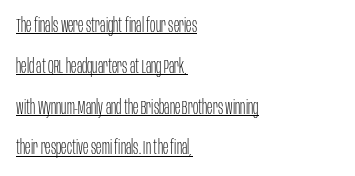
Q: Is the text bold? A: No.
Q: Is the text italic (slanted)? A: No, it is upright.
Q: Is the text underlined? A: Yes.
Q: How is the paragraph aligned? A: Left-aligned.
Q: Is the spacing between letters normal or unusually wide? A: Normal.
Q: Is the spacing between lines tight, normal or loose? A: Loose.
